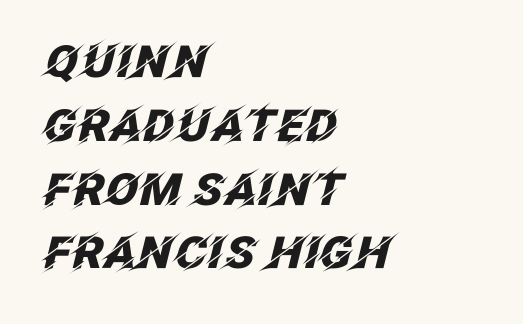
Strokes here are thick enough to call this a true bold. The foot of each line stays bare and open. Layout note: lines flush left. Normally led — the rows are evenly, conventionally spaced. Observe the ordinary spacing: letters are neighbours, not strangers. Varying glyph widths throughout — classic text-font behaviour.
